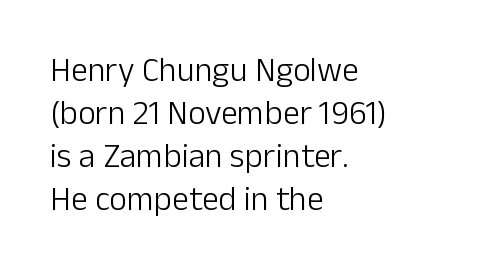
Style check: upright. Classification — sans serif. The rendering keeps characters at their native spacing. If you measured baseline to baseline, you'd find a middling distance. Alignment: flush left.
